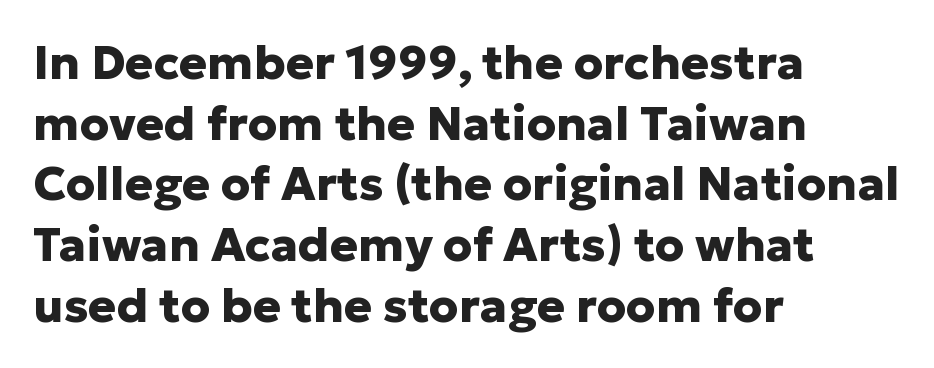
The image shows 47 px heavy sans-serif type, upright; set left-aligned, normal line spacing (1.29x), normal letter spacing, not underlined; low stroke contrast and a medium x-height.
